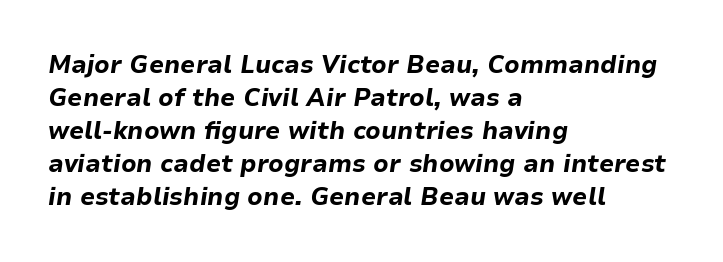
Q: Is the text bold? A: Yes.
Q: Is the text italic (slanted)? A: Yes, it leans right by about 9 degrees.
Q: Is the text underlined? A: No.
Q: How is the paragraph aligned? A: Left-aligned.
Q: Is the spacing between letters normal or unusually wide? A: Normal.
Q: Is the spacing between lines tight, normal or loose? A: Normal.
